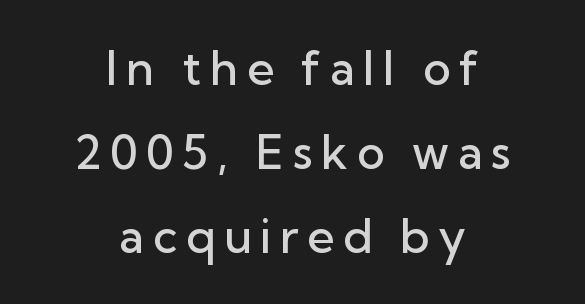
The glyphs are unaccompanied by any horizontal stroke below them. Weight: semibold (demi). Nothing sits at the stroke ends, so this counts as sans-serif. A typesetter would mark this as roman, not italic. Proportional: the letters do not fall into vertical columns.
